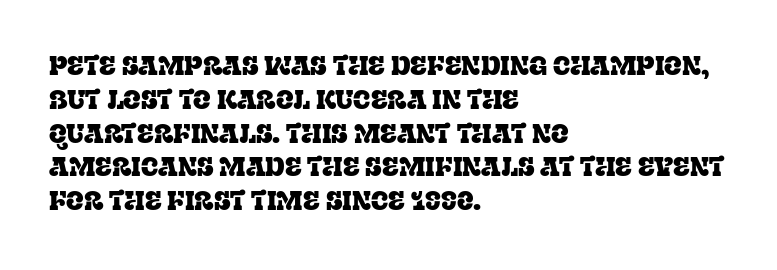
The image shows 26 px text type, upright; set left-aligned, normal line spacing (1.3x), normal letter spacing, not underlined.
